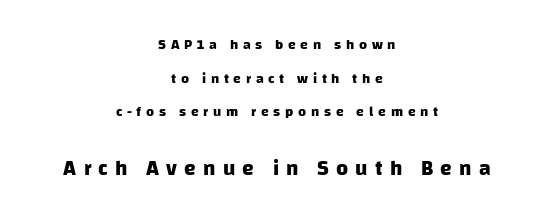
The image shows 21 px bold type; set centered, loose line spacing (2.41x), unusually wide letter spacing (+0.34 em), not underlined; the second (bottom) block is 1.5x larger.
